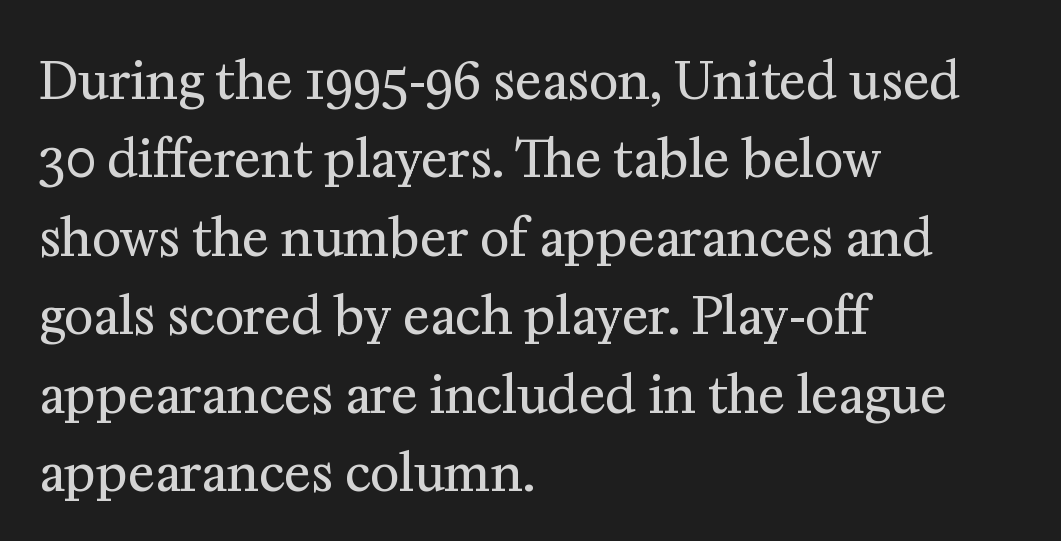
Only glyphs here, with clear space below each row. Typographically, this falls in the serif category. Every character sits straight up, as roman type does. Short and long lines alike share a common starting point at left. The passage shown is typed in a proportional face where columns would drift. Regular leading.
